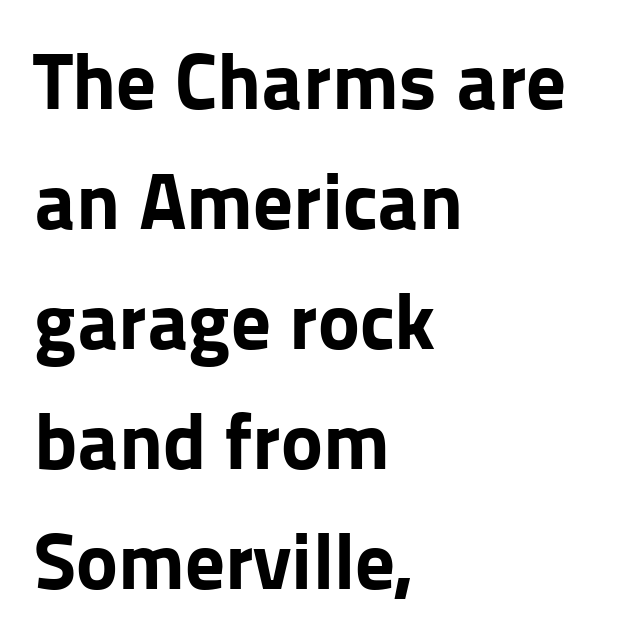
{"serif": "no", "italic": "no", "bold": "yes", "weight": "bold", "width": "normal", "stroke_contrast": "low", "x_height": "medium", "monospaced": "no", "underline": "no", "align": "left", "line_spacing": "normal", "line_spacing_ratio": 1.52, "letter_spacing": "normal", "letter_spacing_em": 0.0, "glyph_px": 79}
